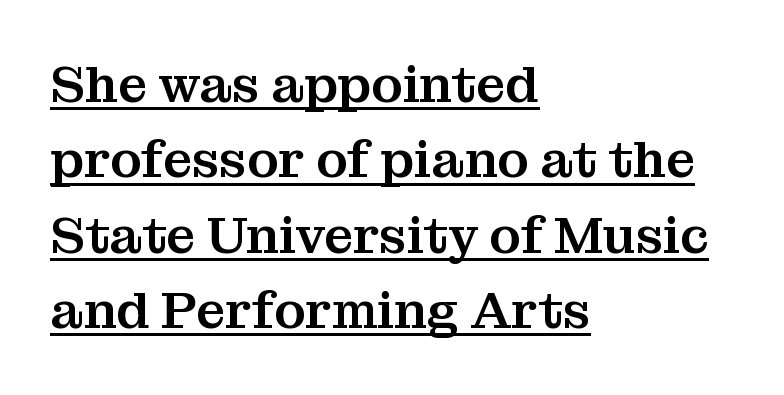
The image shows 52 px serif type, upright; set left-aligned, normal line spacing (1.45x), normal letter spacing, underlined; medium stroke contrast and a medium x-height.
